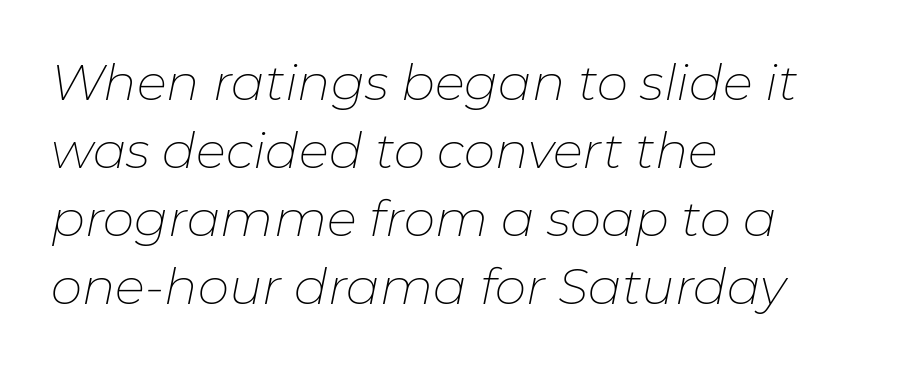
Glyph-to-glyph distance matches everyday printed text. These glyphs show unthickened strokes, regular width or finer. What's the leading like? Ordinary, nothing unusual. The passage shown is typed in a proportional face where columns would drift. Every row of glyphs begins at an identical x-position on the left.
